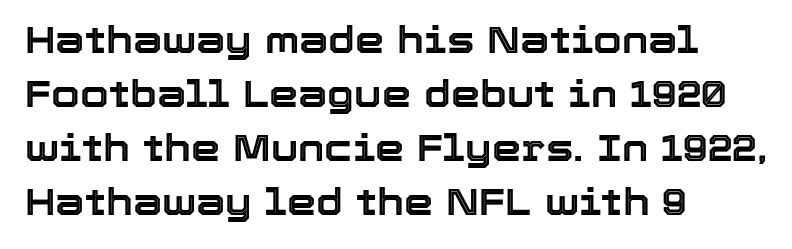
Q: Is the text italic (slanted)? A: No, it is upright.
Q: Is the text underlined? A: No.
Q: How is the paragraph aligned? A: Left-aligned.
Q: Is the spacing between letters normal or unusually wide? A: Normal.
Q: Is the spacing between lines tight, normal or loose? A: Normal.
Q: Width (condensed, normal, or wide)? A: Normal.
Q: x-height? A: Medium.
Q: Monospaced? A: No.
